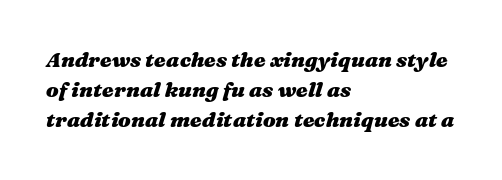
Heft: maximum for text — a bold. Check under the words: just untouched page. Does the leading feel generous? No, just average. Every character sits at an angle, as italics do. Which margin do the lines hug? The left one — the right edge is uneven. Students, note that the glyphs here touch the page at normal intervals.
